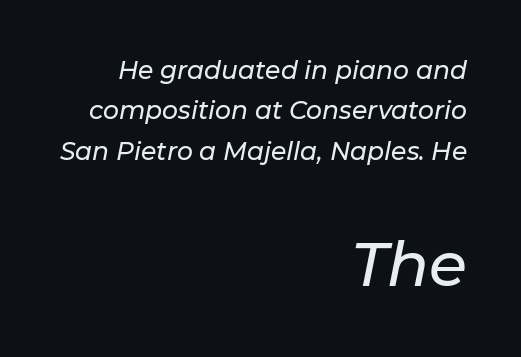
The image shows 62 px text type, italic (leaning right); set right-aligned, normal line spacing (1.62x), normal letter spacing, not underlined; the second (bottom) block is 2.48x larger; low stroke contrast and a medium x-height.
